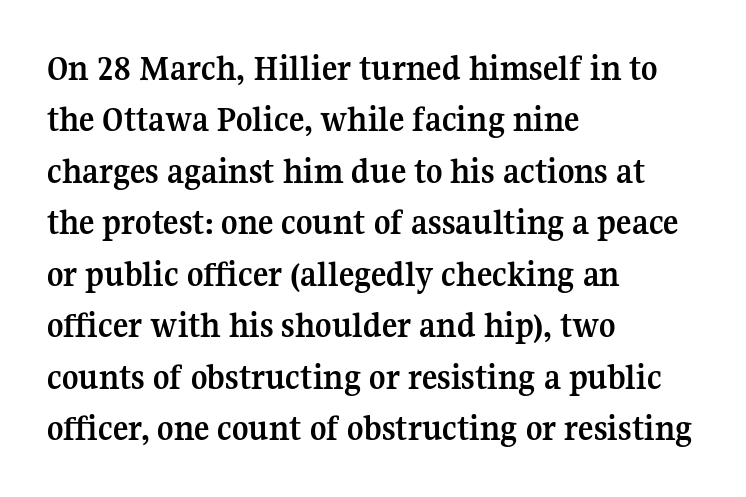
{"serif": "yes", "italic": "no", "bold": "yes", "weight": "semibold", "width": "normal", "stroke_contrast": "medium", "x_height": "medium", "monospaced": "no", "underline": "no", "align": "left", "line_spacing": "normal", "line_spacing_ratio": 1.43, "letter_spacing": "normal", "letter_spacing_em": 0.0, "glyph_px": 36}
